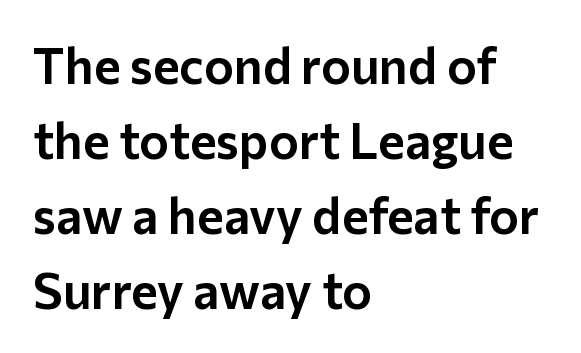
Q: Is the text italic (slanted)? A: No, it is upright.
Q: Is the typeface a serif or a sans-serif typeface? A: Sans-serif.
Q: Is the text underlined? A: No.
Q: How is the paragraph aligned? A: Left-aligned.
Q: Is the spacing between letters normal or unusually wide? A: Normal.
Q: Is the spacing between lines tight, normal or loose? A: Normal.
Q: Width (condensed, normal, or wide)? A: Normal.
Q: Stroke contrast? A: Low.
Q: x-height? A: Medium.
Q: Monospaced? A: No.
